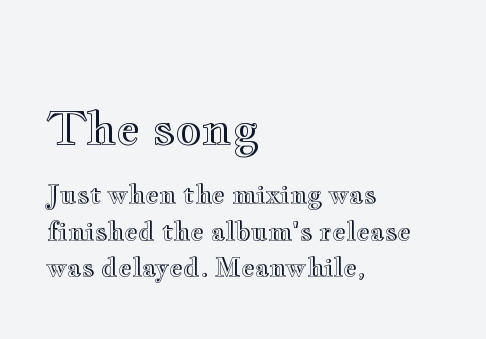
{"italic": "no", "width": "wide", "x_height": "small", "monospaced": "no", "underline": "no", "align": "left", "line_spacing": "normal", "line_spacing_ratio": 1.4, "letter_spacing": "normal", "letter_spacing_em": 0.0, "larger_block": "first", "size_ratio": 1.77, "glyph_px": 46}
